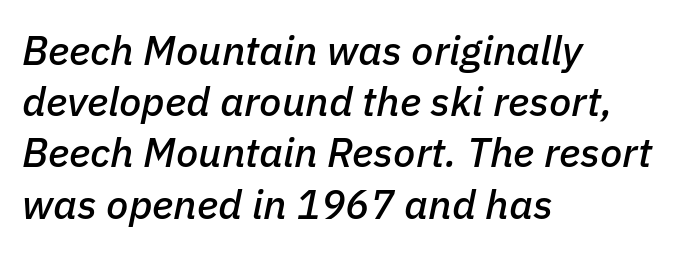
The image shows 41 px text type, italic (leaning right); set left-aligned, normal line spacing (1.25x), normal letter spacing, not underlined; low stroke contrast and a medium x-height.
